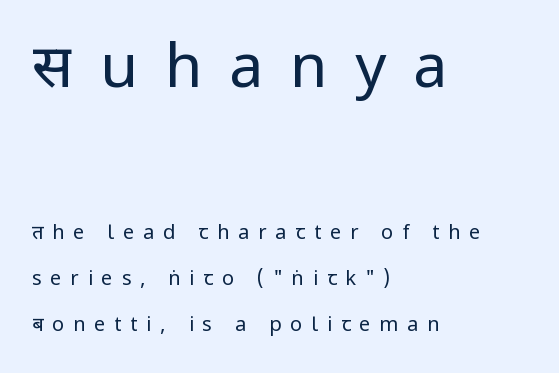
Q: Is the text bold? A: No.
Q: Is the text italic (slanted)? A: No, it is upright.
Q: Is the typeface a serif or a sans-serif typeface? A: Sans-serif.
Q: Is the text underlined? A: No.
Q: How is the paragraph aligned? A: Left-aligned.
Q: Is the spacing between letters normal or unusually wide? A: Unusually wide.
Q: Is the spacing between lines tight, normal or loose? A: Loose.
Q: Which block of text is set in a larger size, the first (top) or the second (bottom)? A: The first (top) one.
Q: Width (condensed, normal, or wide)? A: Normal.
Q: Stroke contrast? A: Low.
Q: x-height? A: Medium.
Q: Monospaced? A: No.
